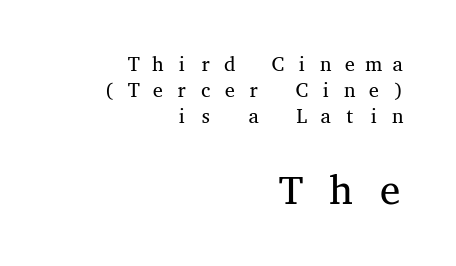
The image shows 41 px regular-weight, wide serif type, upright, monospaced; set right-aligned, normal line spacing (1.29x), unusually wide letter spacing (+0.42 em), not underlined; the second (bottom) block is 2.05x larger; medium stroke contrast and a medium x-height.
